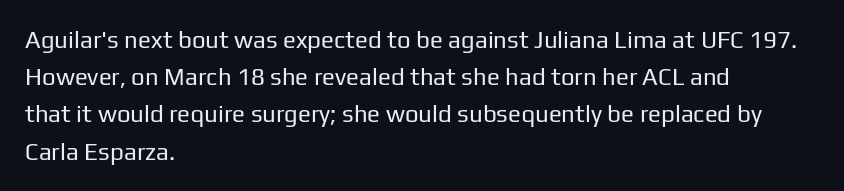
Ordinary non-slanted type is in use. This sample uses plain, unmodified letter spacing. Has an underline been added? It has not. The designer left line spacing at the default. The cut favours lightness, reaching ordinary text weight at its darkest. Layout note: lines flush left.
